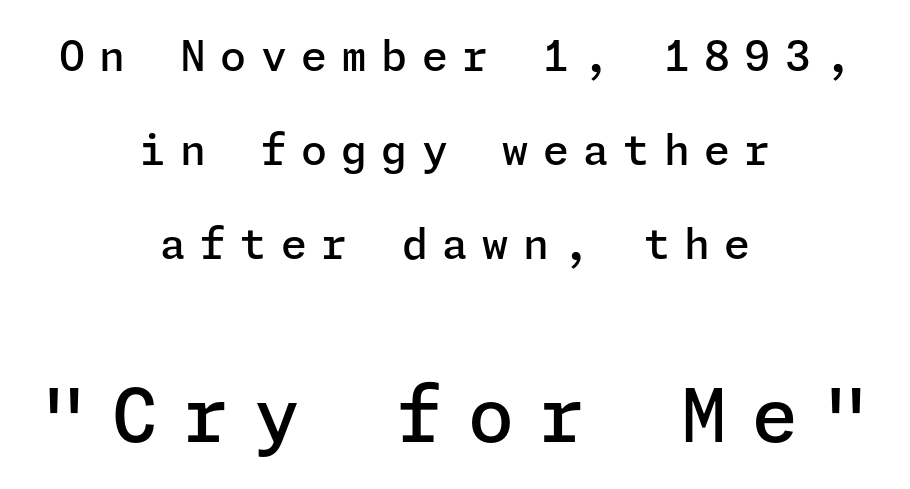
The image shows 74 px semibold sans-serif type, upright; set centered, loose line spacing (2.24x), unusually wide letter spacing (+0.34 em), not underlined; the second (bottom) block is 1.76x larger; low stroke contrast and a medium x-height.
